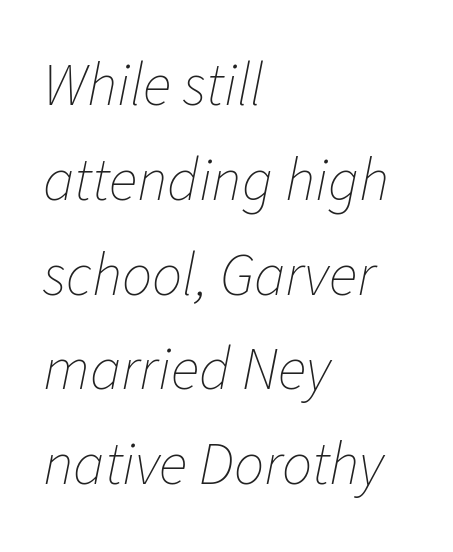
Q: Is the text bold? A: No.
Q: Is the text italic (slanted)? A: Yes, it leans right by about 11 degrees.
Q: Is the text underlined? A: No.
Q: How is the paragraph aligned? A: Left-aligned.
Q: Is the spacing between letters normal or unusually wide? A: Normal.
Q: Is the spacing between lines tight, normal or loose? A: Normal.
Q: Width (condensed, normal, or wide)? A: Normal.
Q: Stroke contrast? A: Low.
Q: x-height? A: Medium.
Q: Monospaced? A: No.
